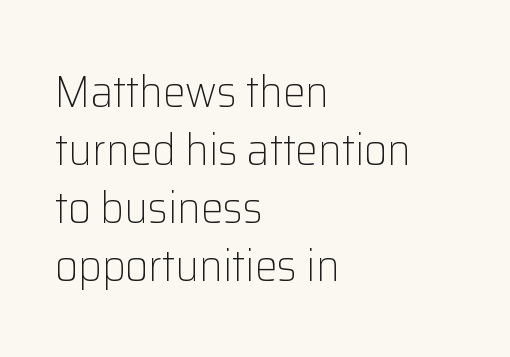
Upright lettering throughout. The face used here is a sans, in the tradition of grotesques and geometrics. A classic flush-left, rag-right setting is used for this passage. Heft: none added — not bold. The foot of each line stays bare and open. Character widths vary here, with narrow letters taking less room than wide ones.
